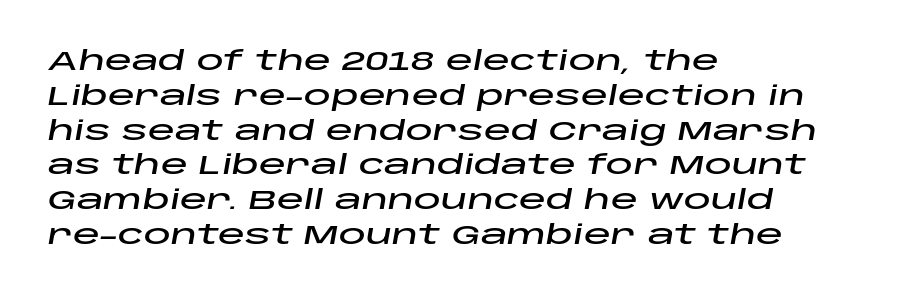
The image shows 27 px text type, italic (leaning right); set left-aligned, normal line spacing (1.29x), normal letter spacing, not underlined.
